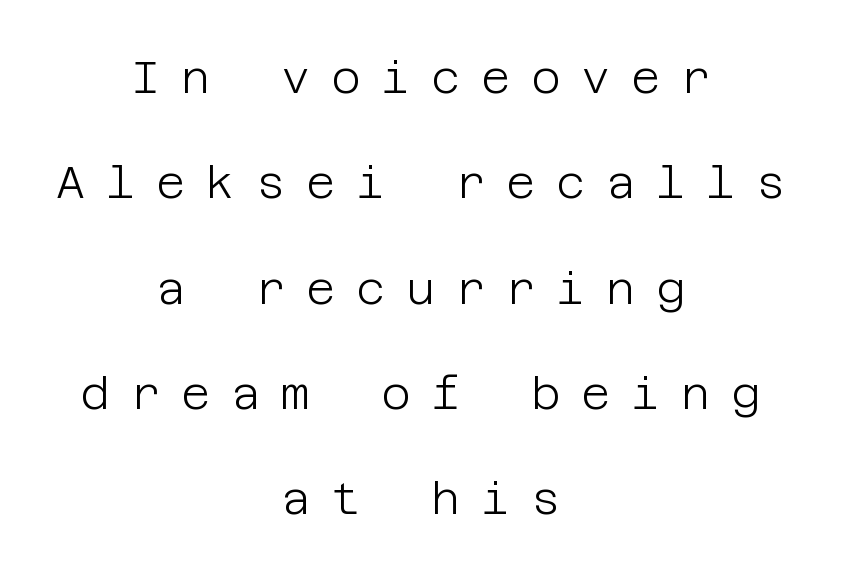
Glyph-to-glyph distance is far greater than everyday printed text. Quick note: interline space is abundant. Does the lettering tilt? It doesn't — this is upright. Stems and bowls with no extra thickness — not bold. Reading down the block, each line starts at a different indent, mirrored at its end.
